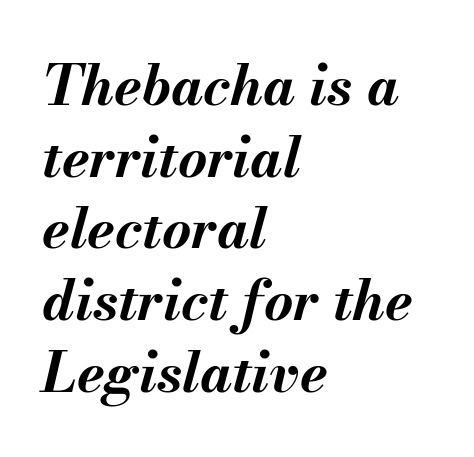
Q: Is the text bold? A: Yes.
Q: Is the text italic (slanted)? A: Yes, it leans right by about 13 degrees.
Q: Is the text underlined? A: No.
Q: How is the paragraph aligned? A: Left-aligned.
Q: Is the spacing between letters normal or unusually wide? A: Normal.
Q: Is the spacing between lines tight, normal or loose? A: Normal.
Q: Width (condensed, normal, or wide)? A: Normal.
Q: Stroke contrast? A: Medium.
Q: x-height? A: Small.
Q: Monospaced? A: No.
